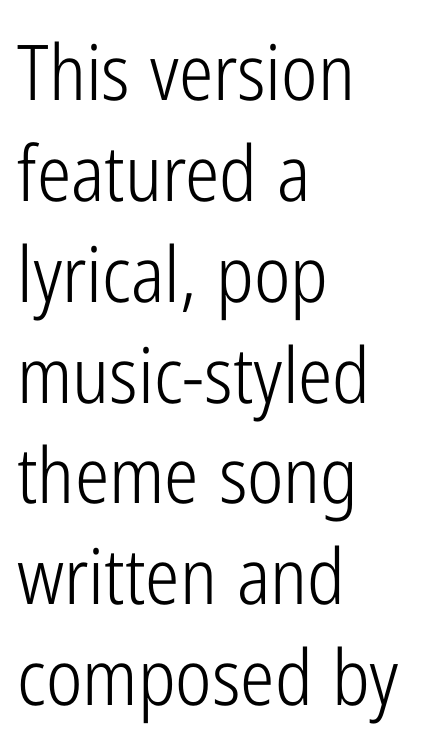
The image shows 77 px light, condensed sans-serif type, upright; set left-aligned, normal line spacing (1.31x), normal letter spacing, not underlined; low stroke contrast and a medium x-height.
